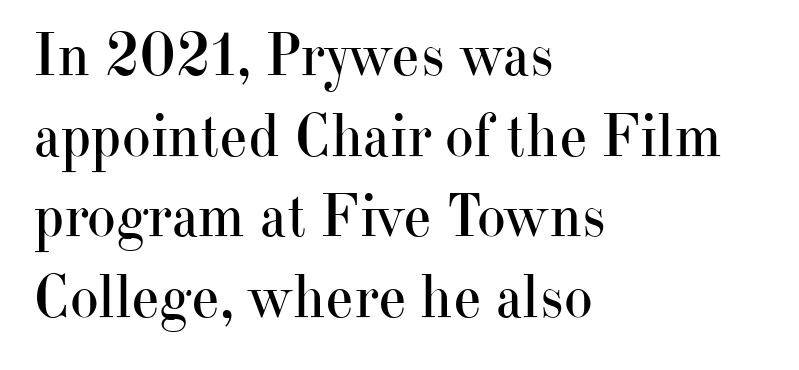
Quick note: not italic, upright. Are there feet on the stems? There are — it's a serif. Rows of type keep a routine distance in the vertical direction. The rag falls on the right side of this text block. Summary of weight: not heavy and not bold.
